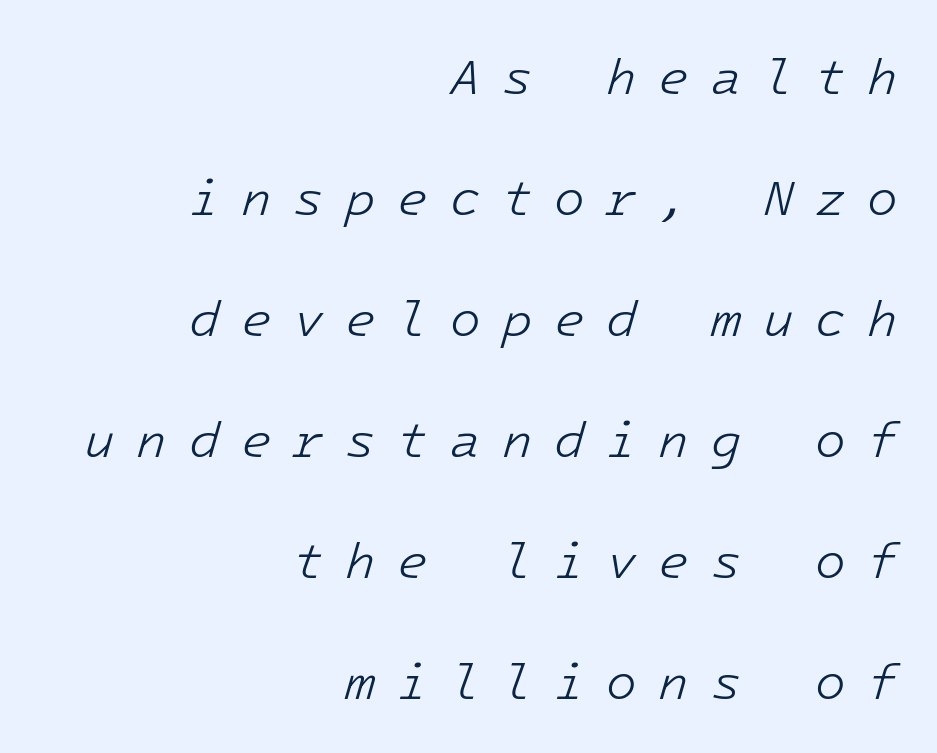
Horizontally, the lines are justified to the trailing edge only. Tall strokes in this sample are angled rather than plumb. Has an underline been added? It has not. No chunkiness to these letters — they're not bold. The letters are spread apart with noticeably loose tracking.
